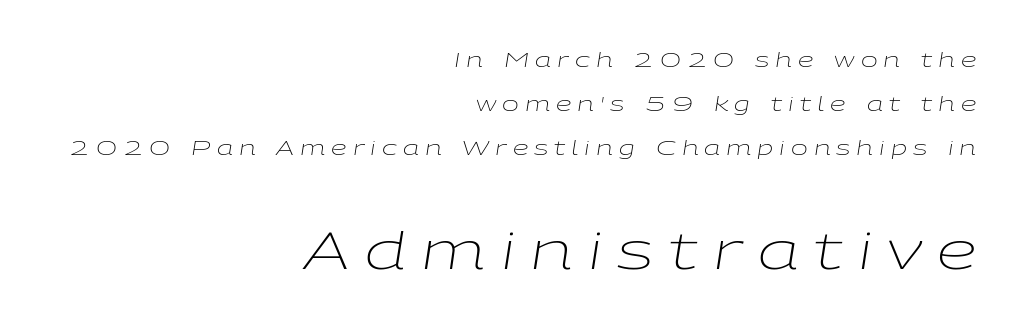
Q: Is the text bold? A: No.
Q: Is the text italic (slanted)? A: Yes, it leans right by about 9 degrees.
Q: Is the text underlined? A: No.
Q: How is the paragraph aligned? A: Right-aligned.
Q: Is the spacing between letters normal or unusually wide? A: Unusually wide.
Q: Is the spacing between lines tight, normal or loose? A: Loose.
Q: Which block of text is set in a larger size, the first (top) or the second (bottom)? A: The second (bottom) one.
Q: Width (condensed, normal, or wide)? A: Wide.
Q: Stroke contrast? A: Low.
Q: x-height? A: Medium.
Q: Monospaced? A: No.
